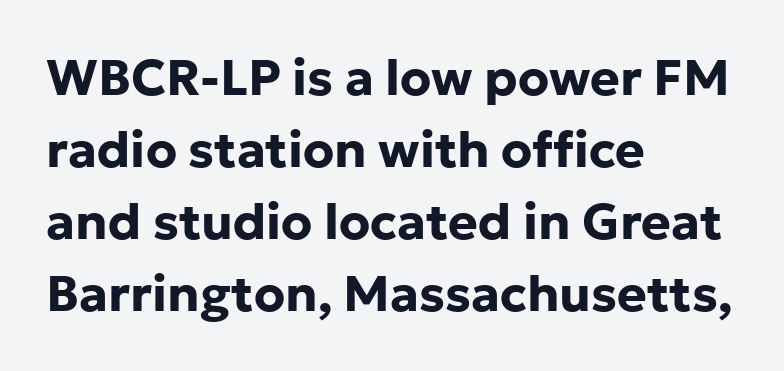
Q: Is the text bold? A: Yes.
Q: Is the text italic (slanted)? A: No, it is upright.
Q: Is the typeface a serif or a sans-serif typeface? A: Sans-serif.
Q: Is the text underlined? A: No.
Q: How is the paragraph aligned? A: Left-aligned.
Q: Is the spacing between letters normal or unusually wide? A: Normal.
Q: Is the spacing between lines tight, normal or loose? A: Normal.
Q: Width (condensed, normal, or wide)? A: Normal.
Q: Stroke contrast? A: Low.
Q: x-height? A: Medium.
Q: Monospaced? A: No.
